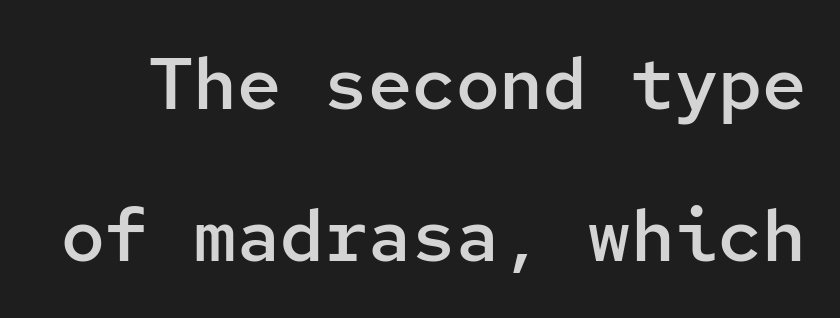
Q: Is the text bold? A: Semi-bold.
Q: Is the text italic (slanted)? A: No, it is upright.
Q: Is the typeface a serif or a sans-serif typeface? A: Sans-serif.
Q: Is the text underlined? A: No.
Q: Is the spacing between letters normal or unusually wide? A: Normal.
Q: Is the spacing between lines tight, normal or loose? A: Loose.
Q: Width (condensed, normal, or wide)? A: Normal.
Q: Stroke contrast? A: Low.
Q: x-height? A: Medium.
Q: Monospaced? A: Yes.
